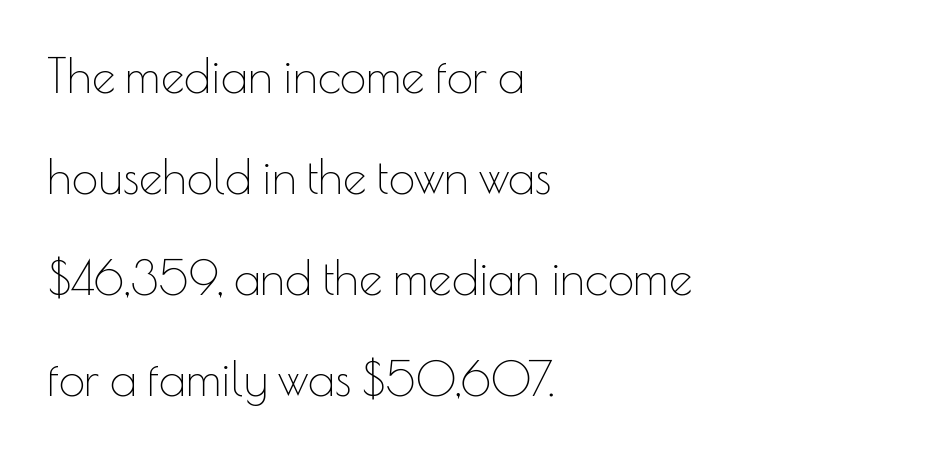
{"serif": "no", "italic": "no", "bold": "no", "weight": "thin", "width": "normal", "stroke_contrast": "low", "x_height": "small", "monospaced": "no", "underline": "no", "align": "left", "line_spacing": "loose", "line_spacing_ratio": 2.15, "letter_spacing": "normal", "letter_spacing_em": 0.0, "glyph_px": 47}
